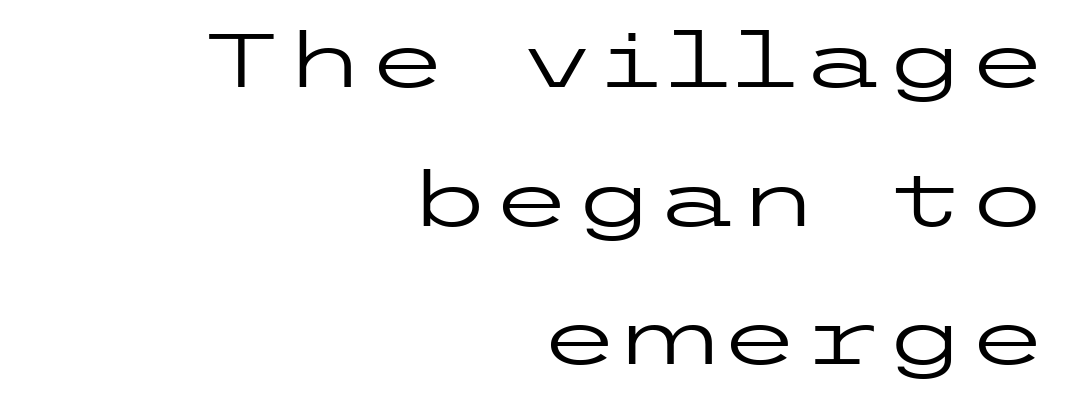
{"serif": "no", "italic": "no", "bold": "no", "weight": "regular", "width": "wide", "stroke_contrast": "low", "x_height": "medium", "underline": "no", "align": "right", "line_spacing_ratio": 1.85, "letter_spacing": "normal", "letter_spacing_em": 0.0, "glyph_px": 75}
